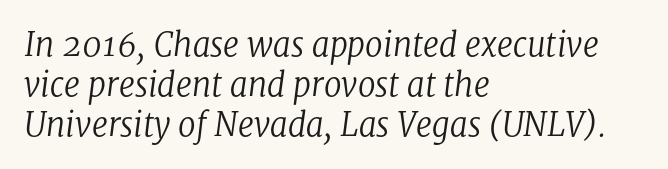
Is the block centered? No — it sits flush against the left margin. No letter is thick-stroked: the sample isn't bold. Just letters on the line, the space beneath them empty. Leading matches the norm, producing a regular column. I'd call this a serif setting — the letters wear small feet.
